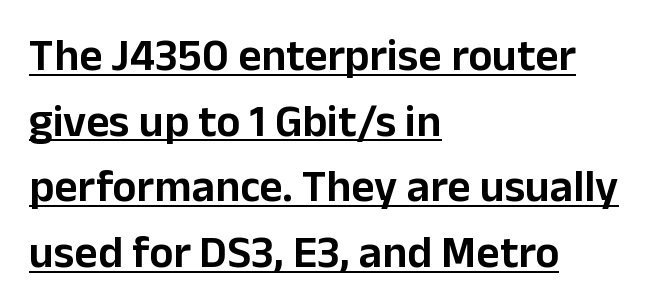
The space between consecutive lines is moderate. Underlined type. Here the designer chose a conventional face with non-uniform glyph widths. Compared with typical body copy, the letter spacing here is the same. Serifs: no, the terminals of the letterforms are clean.
